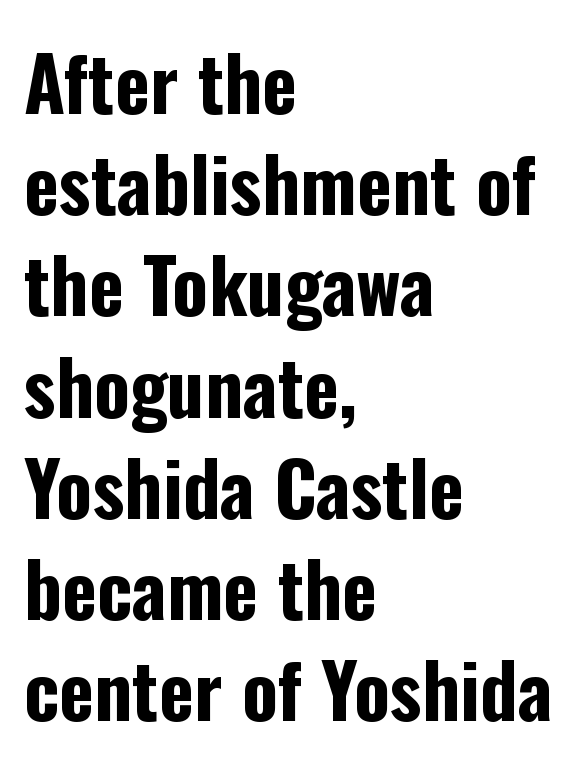
{"serif": "no", "italic": "no", "bold": "yes", "weight": "bold", "width": "condensed", "stroke_contrast": "low", "x_height": "medium", "monospaced": "no", "underline": "no", "align": "left", "line_spacing": "normal", "line_spacing_ratio": 1.35, "letter_spacing": "normal", "letter_spacing_em": 0.0, "glyph_px": 75}
